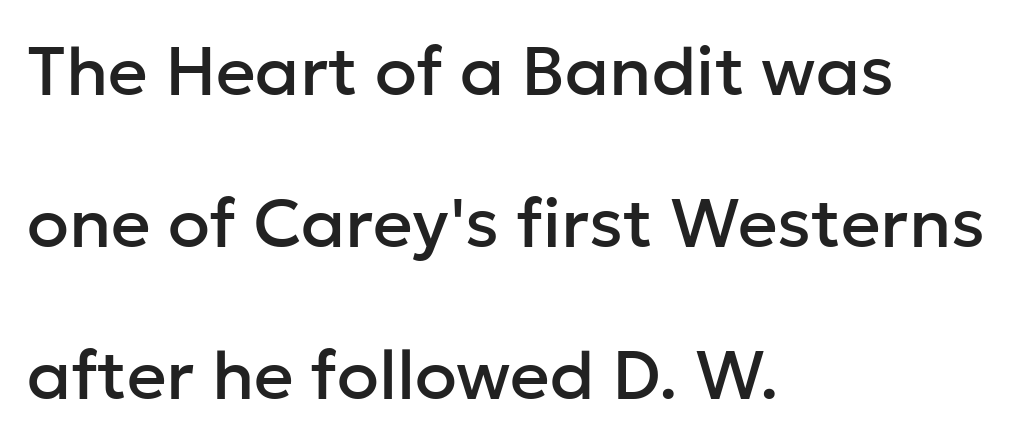
Loosely led — the rows are spread out. You could not count columns in this text — the font is proportionally spaced. Descender tails drop into unmarked territory. Ordinary non-slanted type is in use. Look at the tracking — it's just the regular setting, nothing added. The letters carry no serifs — their stems end cleanly without finishing strokes.
